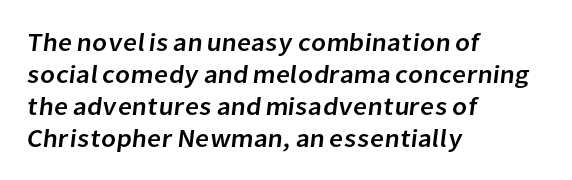
Descenders hang freely into open space. Line starts are locked; line ends wander. Characters follow at the spacing the type designer built in. A normal amount of white space separates one row of letters from the next.
